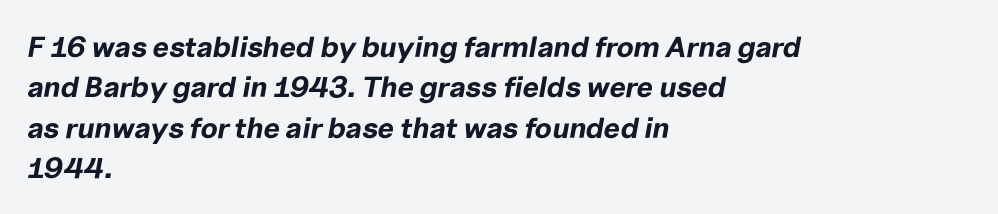
{"italic": "yes", "lean": "right", "slant_degrees": 10, "bold": "yes", "weight": "bold", "width": "normal", "stroke_contrast": "low", "x_height": "medium", "monospaced": "no", "underline": "no", "align": "left", "line_spacing": "normal", "line_spacing_ratio": 1.39, "letter_spacing": "normal", "letter_spacing_em": 0.0, "glyph_px": 29}
